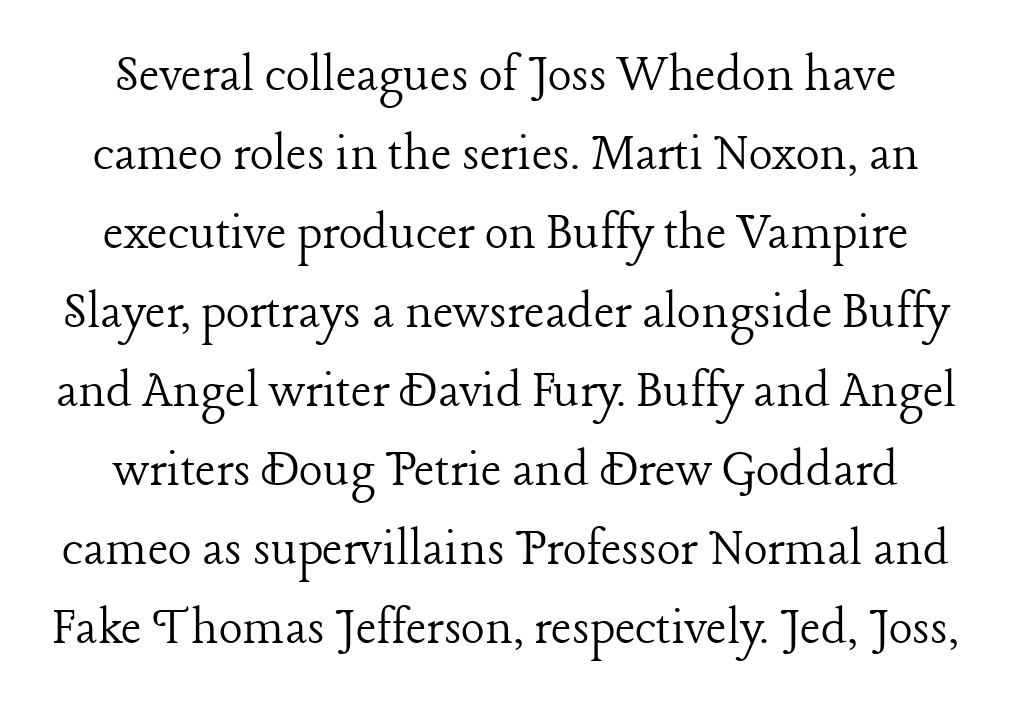
{"serif": "yes", "italic": "no", "bold": "no", "weight": "light", "width": "normal", "stroke_contrast": "low", "x_height": "medium", "monospaced": "no", "underline": "no", "line_spacing": "normal", "line_spacing_ratio": 1.41, "letter_spacing": "normal", "letter_spacing_em": 0.0, "glyph_px": 56}
